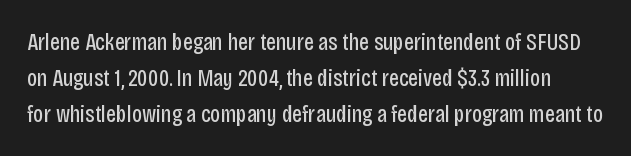
{"italic": "no", "bold": "no", "underline": "no", "line_spacing": "normal", "line_spacing_ratio": 1.49, "letter_spacing": "normal", "letter_spacing_em": 0.0, "glyph_px": 24}
